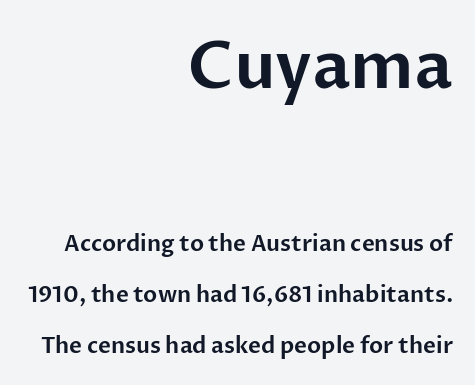
Q: Is the text italic (slanted)? A: No, it is upright.
Q: Is the typeface a serif or a sans-serif typeface? A: Sans-serif.
Q: Is the text underlined? A: No.
Q: How is the paragraph aligned? A: Right-aligned.
Q: Is the spacing between letters normal or unusually wide? A: Normal.
Q: Is the spacing between lines tight, normal or loose? A: Loose.
Q: Which block of text is set in a larger size, the first (top) or the second (bottom)? A: The first (top) one.
Q: Width (condensed, normal, or wide)? A: Normal.
Q: Stroke contrast? A: Low.
Q: x-height? A: Medium.
Q: Monospaced? A: No.
